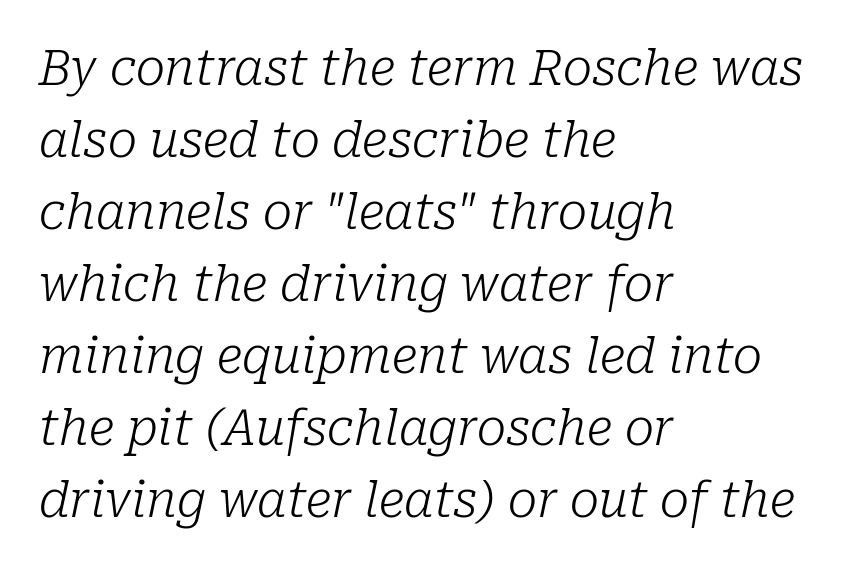
Q: Is the text bold? A: No.
Q: Is the text italic (slanted)? A: Yes, it leans right by about 10 degrees.
Q: Is the typeface a serif or a sans-serif typeface? A: Serif.
Q: Is the text underlined? A: No.
Q: How is the paragraph aligned? A: Left-aligned.
Q: Is the spacing between letters normal or unusually wide? A: Normal.
Q: Is the spacing between lines tight, normal or loose? A: Normal.
Q: Width (condensed, normal, or wide)? A: Normal.
Q: Stroke contrast? A: Low.
Q: x-height? A: Medium.
Q: Monospaced? A: No.
